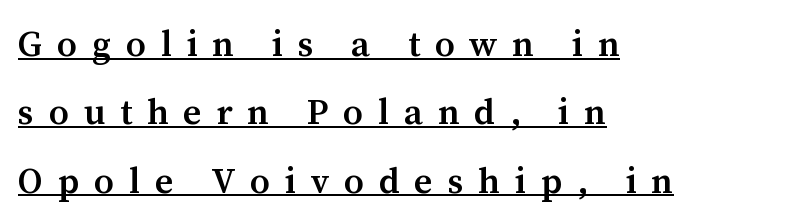
The tracking reads as deliberately expanded to a designer's eye. Leading: increased. Does the copy run flush right? No — it runs flush left. Descenders here cross a horizontal rule under the line. Here the designer chose a conventional face with non-uniform glyph widths. The typography opts for an upright posture over an oblique one.
